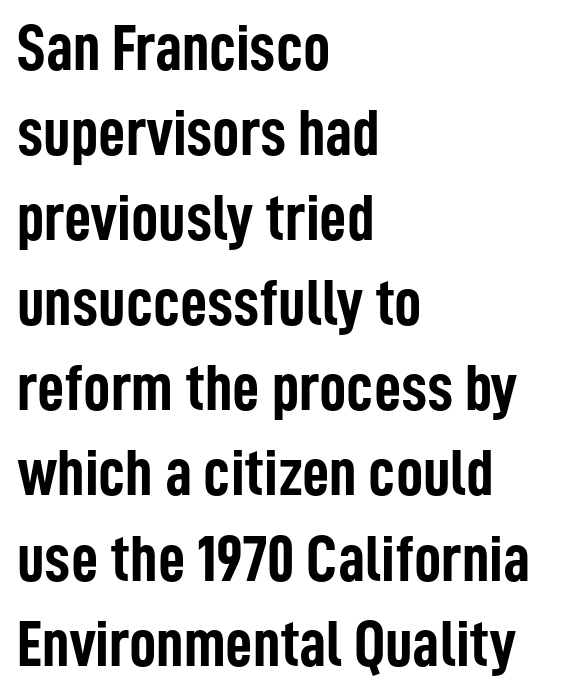
{"serif": "no", "italic": "no", "bold": "yes", "weight": "semibold", "width": "condensed", "stroke_contrast": "low", "x_height": "medium", "monospaced": "no", "underline": "no", "align": "left", "line_spacing": "normal", "line_spacing_ratio": 1.27, "letter_spacing": "normal", "letter_spacing_em": 0.0, "glyph_px": 67}
